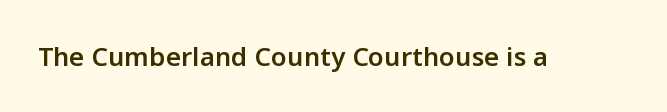
Ascenders rise straight up at ninety degrees. The typesetting leans somewhat heavy: a semibold. Observe the ordinary spacing: letters are neighbours, not strangers. Only glyphs here, with clear space below each row.
